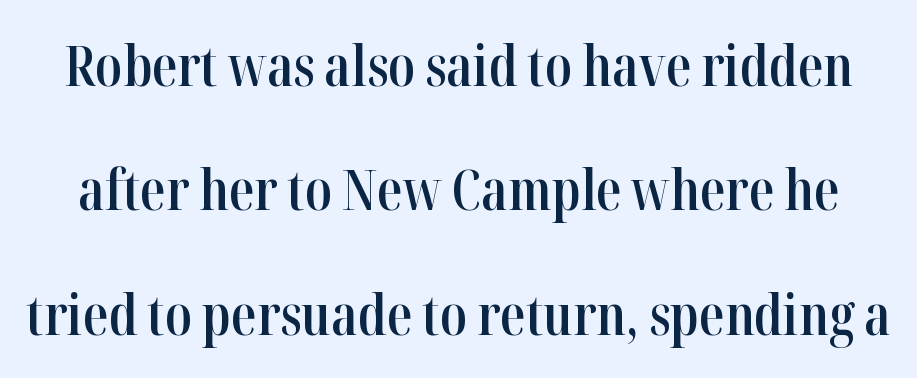
{"serif": "yes", "italic": "no", "bold": "semi", "weight": "semibold", "width": "condensed", "stroke_contrast": "high", "x_height": "medium", "monospaced": "no", "underline": "no", "line_spacing": "loose", "line_spacing_ratio": 2.22, "letter_spacing": "normal", "letter_spacing_em": 0.0, "glyph_px": 56}
